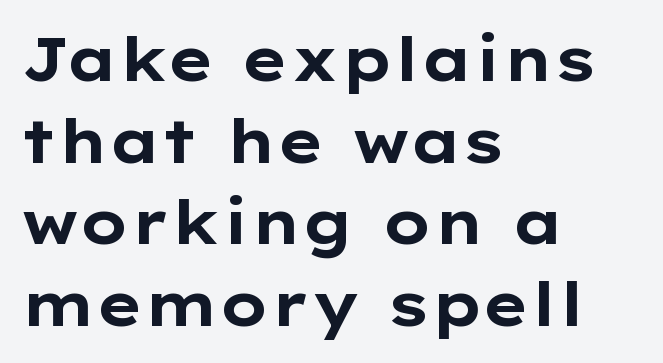
{"serif": "no", "italic": "no", "bold": "yes", "weight": "bold", "width": "wide", "stroke_contrast": "low", "x_height": "medium", "monospaced": "no", "underline": "no", "align": "left", "line_spacing": "normal", "line_spacing_ratio": 1.34, "letter_spacing": "normal", "letter_spacing_em": 0.0, "glyph_px": 61}
